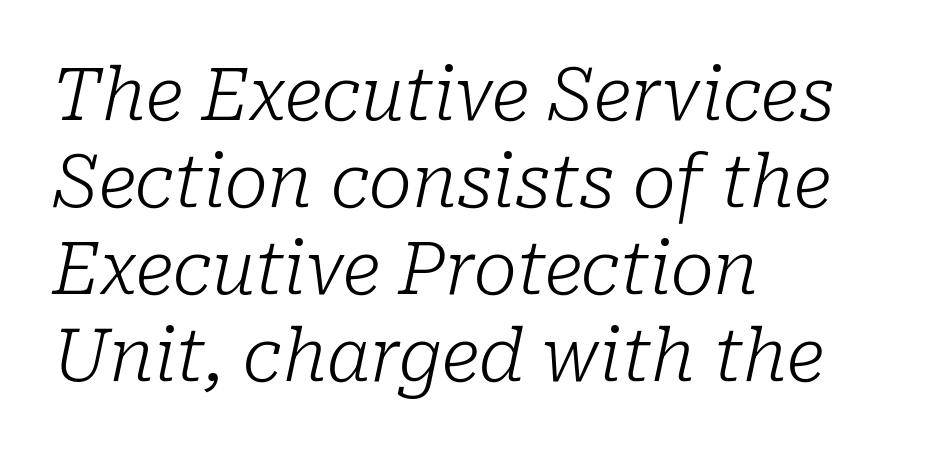
Q: Is the text bold? A: No.
Q: Is the text italic (slanted)? A: Yes, it leans right by about 10 degrees.
Q: Is the typeface a serif or a sans-serif typeface? A: Serif.
Q: Is the text underlined? A: No.
Q: How is the paragraph aligned? A: Left-aligned.
Q: Is the spacing between letters normal or unusually wide? A: Normal.
Q: Width (condensed, normal, or wide)? A: Normal.
Q: Stroke contrast? A: Low.
Q: x-height? A: Medium.
Q: Monospaced? A: No.
